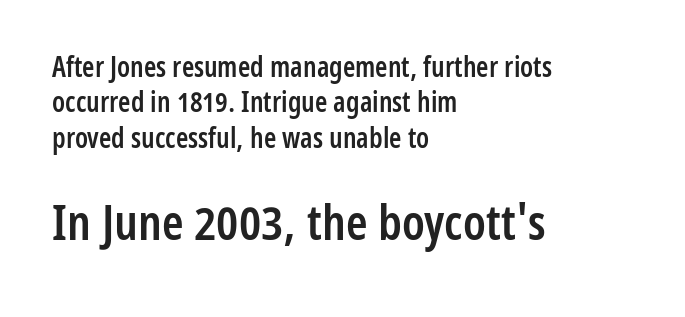
The typesetting leans somewhat heavy: a semibold. The gaps between neighbouring characters are ordinary and unremarkable. Scale increases going downward across the two blocks. You could not count columns in this text — the font is proportionally spaced.
